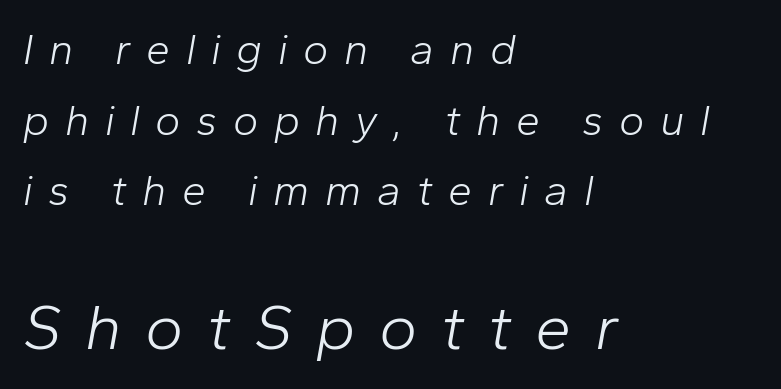
Q: Is the text bold? A: No.
Q: Is the text italic (slanted)? A: Yes, it leans right by about 10 degrees.
Q: Is the text underlined? A: No.
Q: How is the paragraph aligned? A: Left-aligned.
Q: Is the spacing between letters normal or unusually wide? A: Unusually wide.
Q: Is the spacing between lines tight, normal or loose? A: Normal.
Q: Which block of text is set in a larger size, the first (top) or the second (bottom)? A: The second (bottom) one.
Q: Width (condensed, normal, or wide)? A: Normal.
Q: Stroke contrast? A: Low.
Q: x-height? A: Medium.
Q: Monospaced? A: No.
